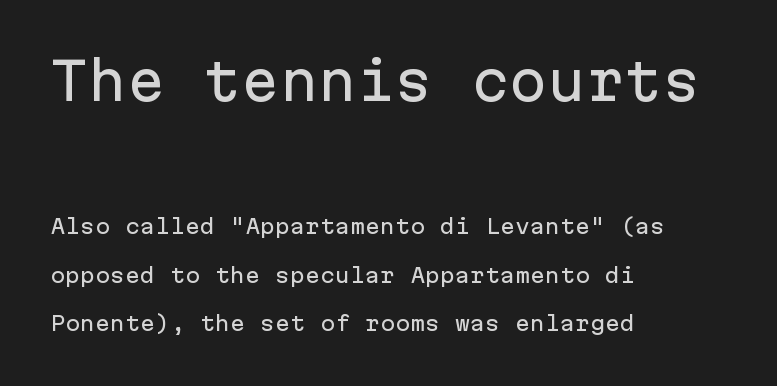
The image shows 51 px sans-serif type, upright, monospaced; set left-aligned, loose line spacing (2.42x), normal letter spacing, not underlined; the first (top) block is 2.55x larger; low stroke contrast and a medium x-height.
